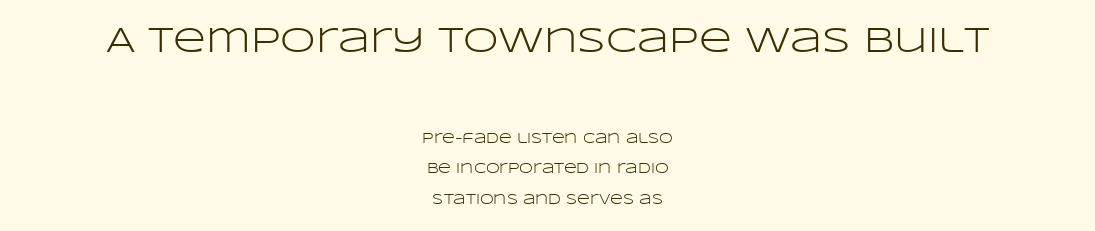
Q: Is the text bold? A: No.
Q: Is the text italic (slanted)? A: No, it is upright.
Q: Is the typeface a serif or a sans-serif typeface? A: Sans-serif.
Q: Is the text underlined? A: No.
Q: How is the paragraph aligned? A: Centered.
Q: Is the spacing between letters normal or unusually wide? A: Normal.
Q: Is the spacing between lines tight, normal or loose? A: Loose.
Q: Which block of text is set in a larger size, the first (top) or the second (bottom)? A: The first (top) one.
Q: Width (condensed, normal, or wide)? A: Wide.
Q: Stroke contrast? A: Low.
Q: x-height? A: Large.
Q: Monospaced? A: No.
